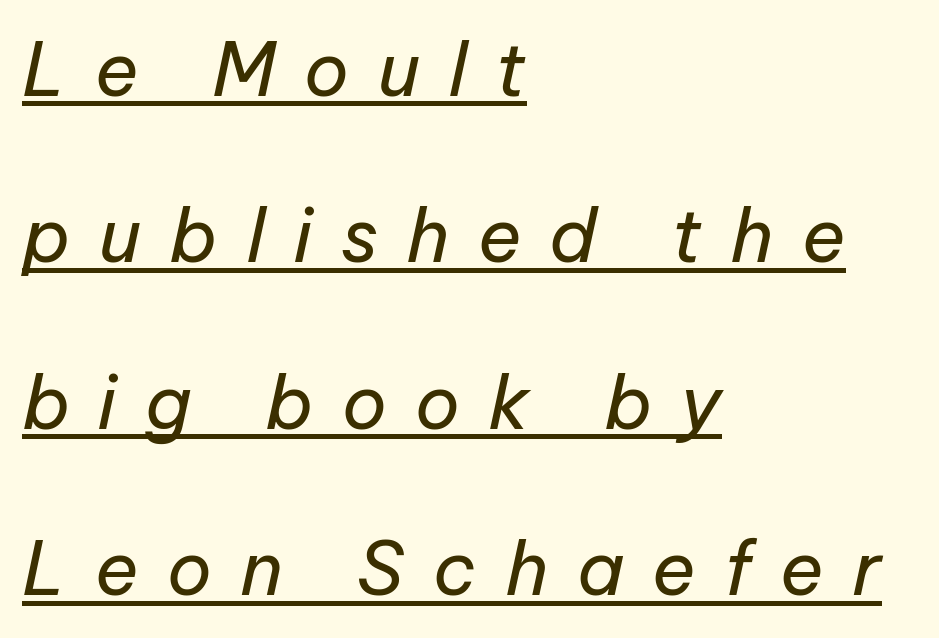
The image shows 74 px regular-weight type, italic (leaning right); set left-aligned, loose line spacing (2.25x), unusually wide letter spacing (+0.38 em), underlined; low stroke contrast and a medium x-height.
